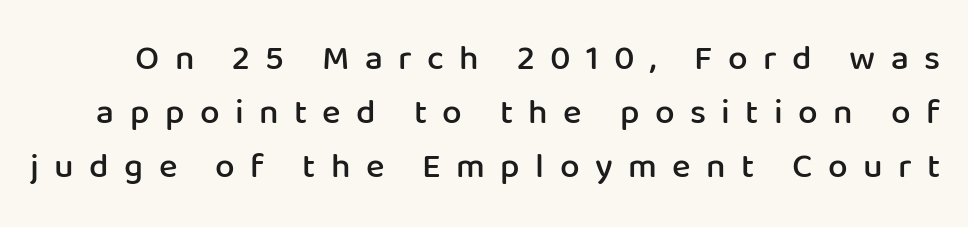
This rendering features lettering with no underline. Whoever set this chose a conventional vertical rhythm. A bit beefed up — I'd call it semibold rather than bold. The letters advance in unequal steps, a hallmark of proportional type. The tracking reads as deliberately expanded to a designer's eye.
